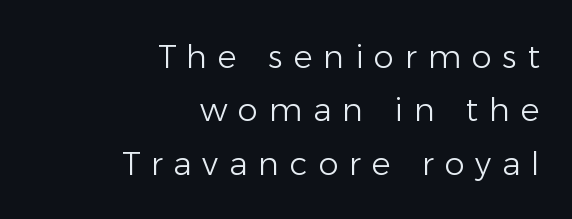
The weight would be labelled regular, book, light, or lighter still. Font category for this specimen: sans-serif. The rendering anchors every line to the right-hand side. Italic: no, the glyphs are upright roman.
